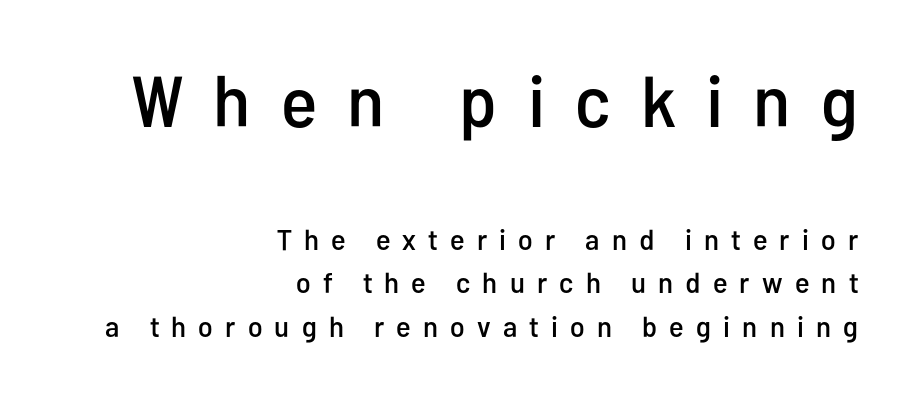
Q: Is the text italic (slanted)? A: No, it is upright.
Q: Is the typeface a serif or a sans-serif typeface? A: Sans-serif.
Q: Is the text underlined? A: No.
Q: How is the paragraph aligned? A: Right-aligned.
Q: Is the spacing between letters normal or unusually wide? A: Unusually wide.
Q: Is the spacing between lines tight, normal or loose? A: Normal.
Q: Which block of text is set in a larger size, the first (top) or the second (bottom)? A: The first (top) one.
Q: Width (condensed, normal, or wide)? A: Condensed.
Q: Stroke contrast? A: Low.
Q: x-height? A: Medium.
Q: Monospaced? A: No.
